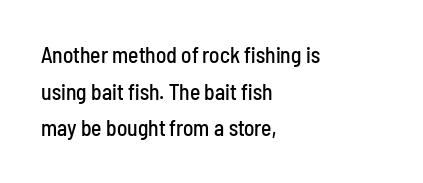
The image shows 22 px text type, upright; set left-aligned, normal line spacing (1.66x), normal letter spacing, not underlined.
